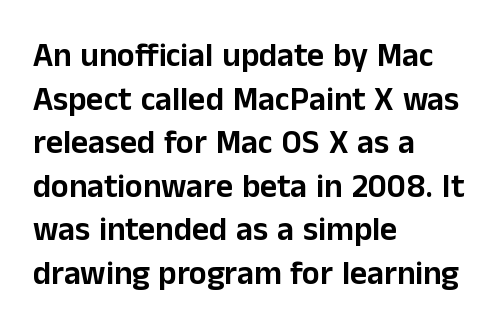
{"serif": "no", "italic": "no", "width": "normal", "stroke_contrast": "low", "x_height": "medium", "monospaced": "no", "underline": "no", "align": "left", "line_spacing": "normal", "line_spacing_ratio": 1.32, "letter_spacing": "normal", "letter_spacing_em": 0.0, "glyph_px": 33}
